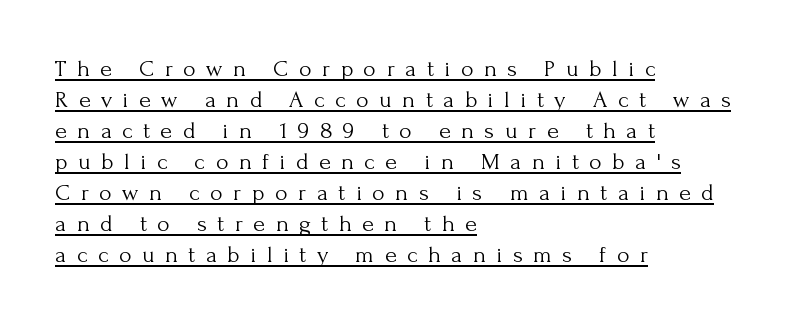
{"italic": "no", "bold": "no", "underline": "yes", "align": "left", "line_spacing": "normal", "line_spacing_ratio": 1.29, "letter_spacing": "wide", "letter_spacing_em": 0.44, "glyph_px": 24}
